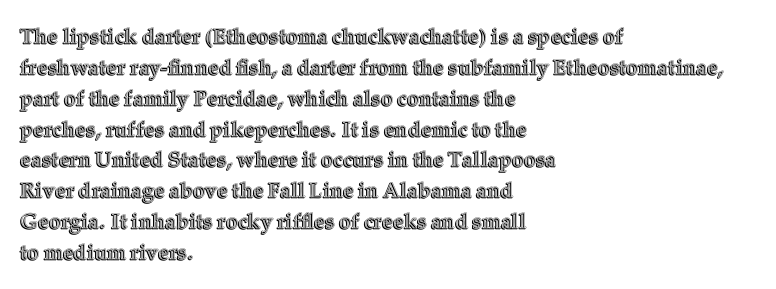
The image shows 21 px text type, upright; set left-aligned, normal line spacing (1.47x), normal letter spacing, not underlined.
